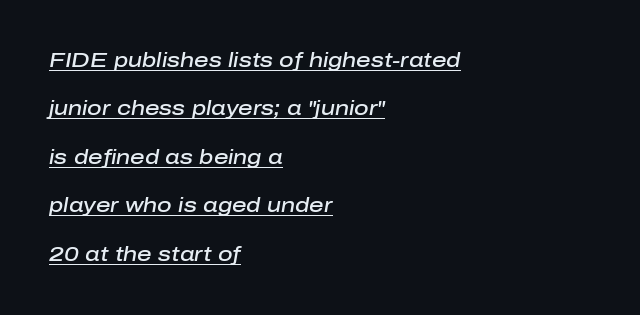
{"italic": "yes", "lean": "right", "slant_degrees": 10, "bold": "semi", "underline": "yes", "align": "left", "line_spacing": "loose", "line_spacing_ratio": 2.42, "letter_spacing": "normal", "letter_spacing_em": 0.0, "glyph_px": 20}
